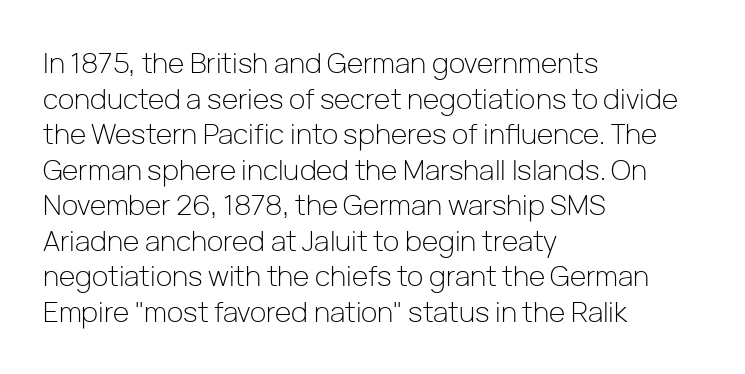
The horizontal fit of the characters is conventional and even. Left-aligned paragraph, ragged on the right. No word sits above an underline. Note the varied advance widths — an 'i' is clearly narrower than an 'm'.
